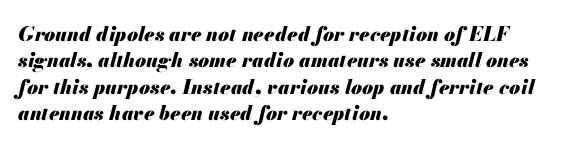
{"italic": "yes", "lean": "right", "slant_degrees": 13, "bold": "yes", "underline": "no", "align": "left", "line_spacing": "normal", "line_spacing_ratio": 1.32, "letter_spacing": "normal", "letter_spacing_em": 0.0, "glyph_px": 20}
